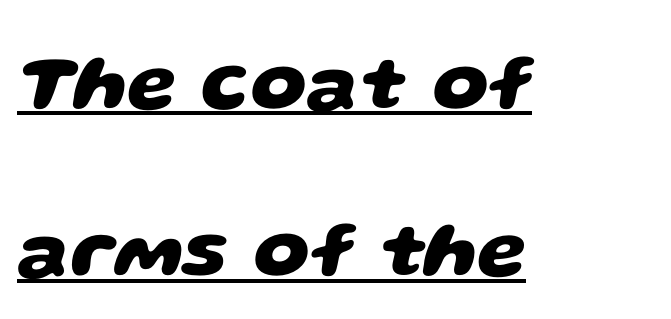
The image shows 79 px heavy, wide sans-serif type; set left-aligned, loose line spacing (2.12x), normal letter spacing, underlined; low stroke contrast and a large x-height.
